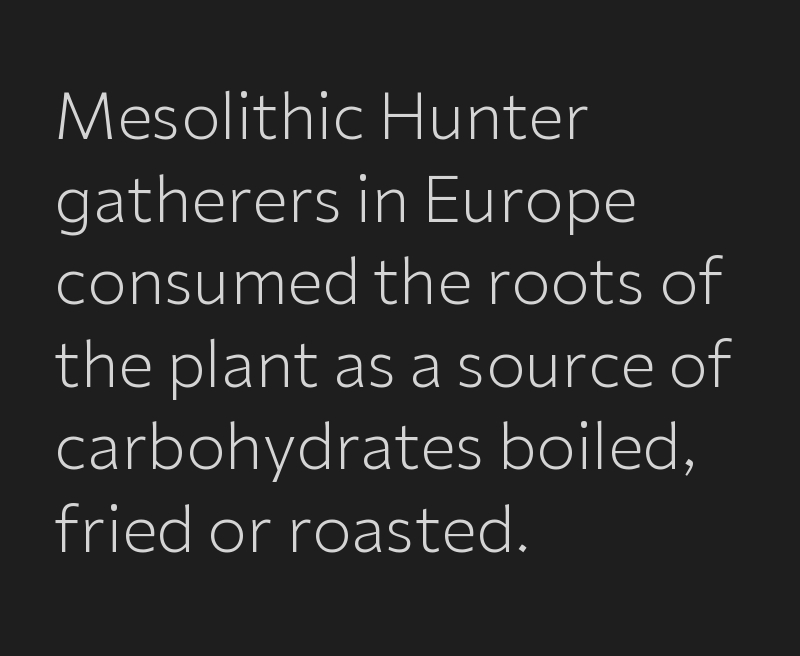
{"serif": "no", "italic": "no", "bold": "no", "weight": "light", "width": "normal", "stroke_contrast": "low", "x_height": "medium", "monospaced": "no", "underline": "no", "align": "left", "line_spacing": "normal", "line_spacing_ratio": 1.29, "letter_spacing": "normal", "letter_spacing_em": 0.0, "glyph_px": 64}
